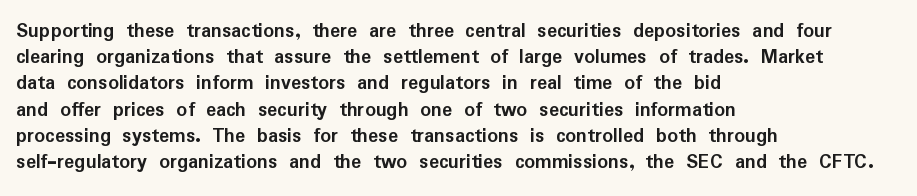
{"italic": "no", "bold": "yes", "underline": "no", "align": "left", "line_spacing": "normal", "line_spacing_ratio": 1.25, "letter_spacing": "normal", "letter_spacing_em": 0.0, "glyph_px": 21}
